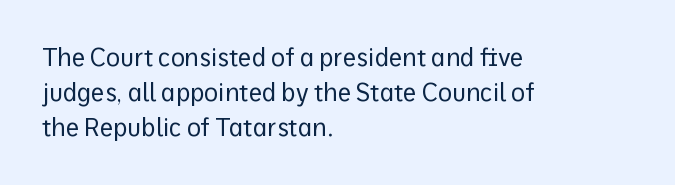
The image shows 24 px text type, upright; set left-aligned, normal line spacing (1.46x), normal letter spacing, not underlined.
